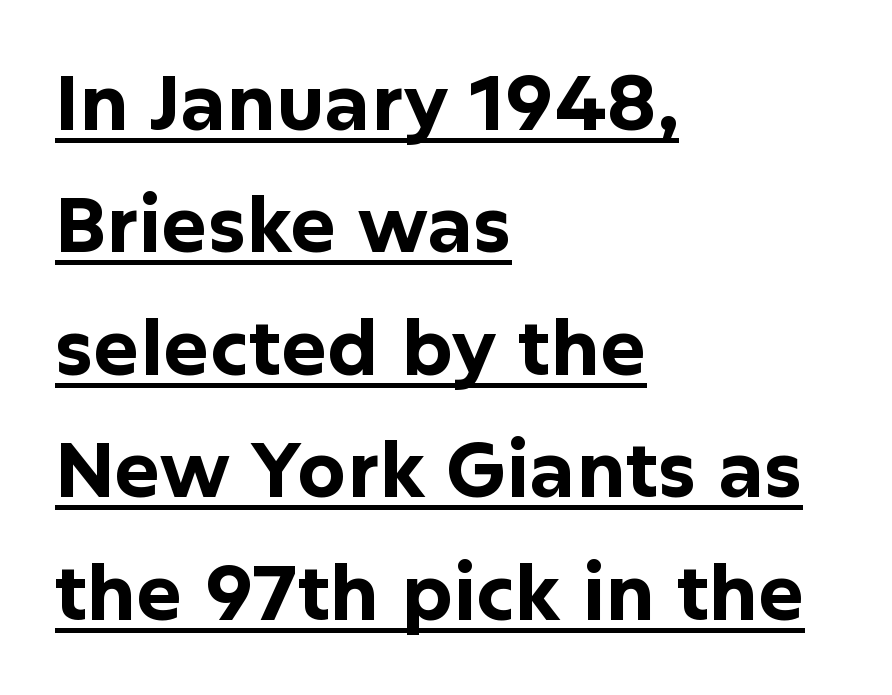
The image shows 77 px bold sans-serif type, upright; set left-aligned, normal line spacing (1.59x), normal letter spacing, underlined; low stroke contrast and a medium x-height.
